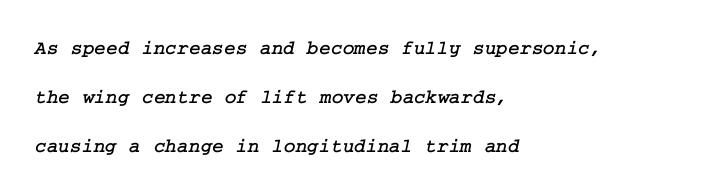
Which margin do the lines hug? The left one — the right edge is uneven. Students, observe: this is what heavily led, spacious text looks like. Lines of text with bare space underneath. Compared with typical body copy, the letter spacing here is the same.
